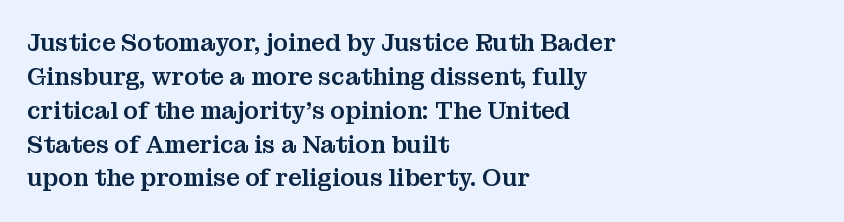
{"italic": "no", "underline": "no", "align": "left", "line_spacing": "normal", "line_spacing_ratio": 1.41, "letter_spacing": "normal", "letter_spacing_em": 0.0, "glyph_px": 24}
